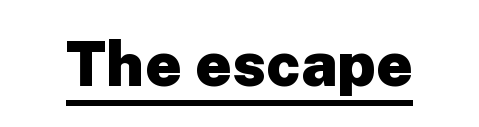
Summary of weight: heavy, a full bold. The specimen includes a rule beneath the text block's lines. Looks like regular typesetting: each glyph gets only the width it needs. Type style note: lacks serifs. Compared with typical body copy, the letter spacing here is the same.
